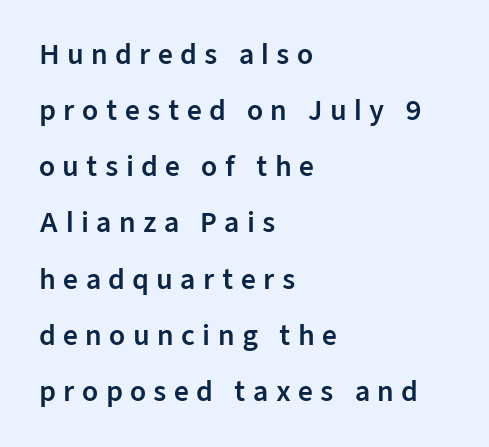
Bare-footed words on every line. The type is letterspaced generously, with wide tracking. Airy leading. The type sits square on the baseline with zero lean.
